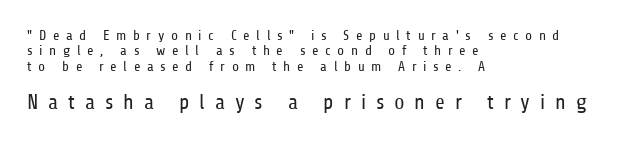
Ascenders rise straight up at ninety degrees. The rendering anchors every line to the left-hand side. You could only call the tracking loose — the letters float apart. Caption: upper text group reduced, lower text group enlarged.
